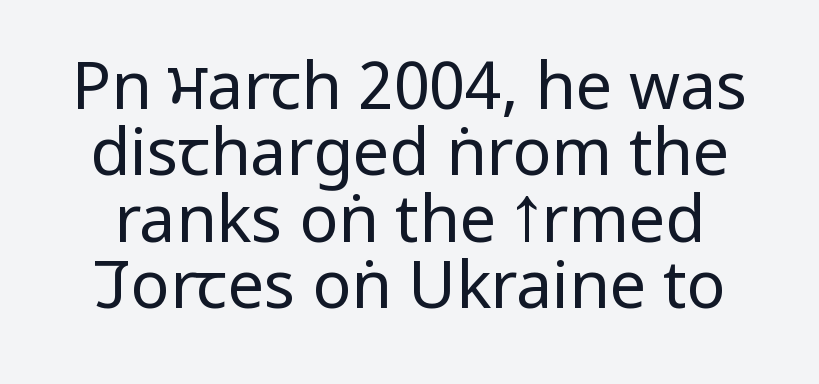
Q: Is the text bold? A: No.
Q: Is the text italic (slanted)? A: No, it is upright.
Q: Is the typeface a serif or a sans-serif typeface? A: Sans-serif.
Q: Is the text underlined? A: No.
Q: Is the spacing between letters normal or unusually wide? A: Normal.
Q: Is the spacing between lines tight, normal or loose? A: Tight.
Q: Width (condensed, normal, or wide)? A: Condensed.
Q: Stroke contrast? A: Low.
Q: x-height? A: Large.
Q: Monospaced? A: No.
